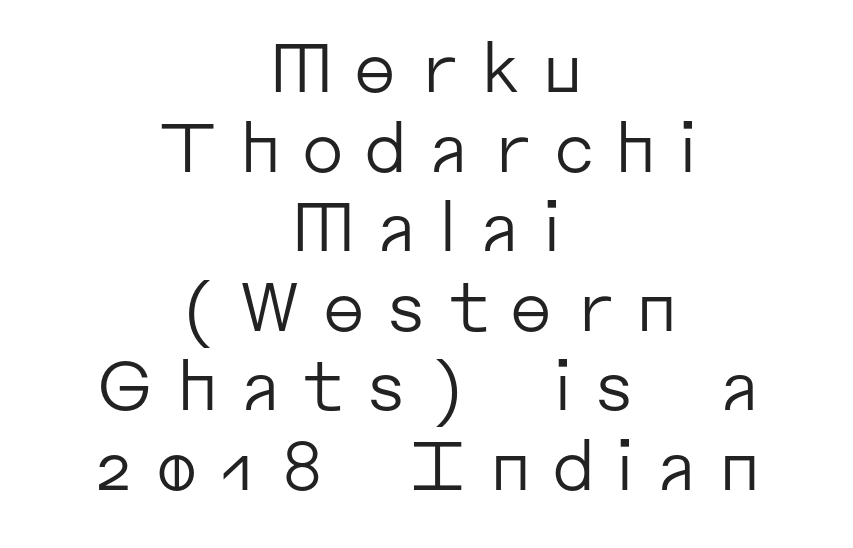
Caption: face not bold, strokes unweighted. Centered paragraph, ragged on both sides. The characters display no serif detailing; their extremities are plain. Someone cranked the tracking dial way up on this one. Words float on clear page, feet unadorned. A typesetter would mark this as roman, not italic.
